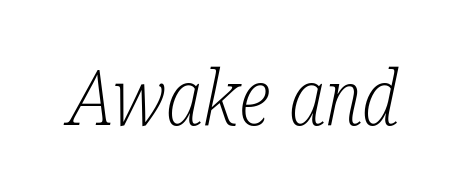
{"serif": "yes", "italic": "yes", "lean": "right", "slant_degrees": 12, "bold": "no", "weight": "light", "width": "condensed", "stroke_contrast": "low", "x_height": "medium", "monospaced": "no", "underline": "no", "letter_spacing": "normal", "letter_spacing_em": 0.0, "glyph_px": 76}
